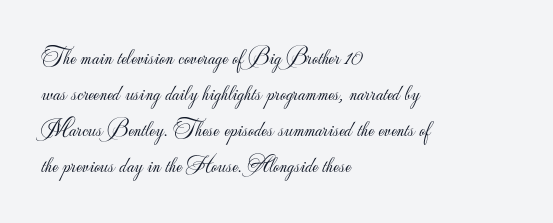
{"bold": "no", "underline": "no", "align": "left", "line_spacing": "normal", "line_spacing_ratio": 1.56, "letter_spacing": "normal", "letter_spacing_em": 0.0, "glyph_px": 23}
